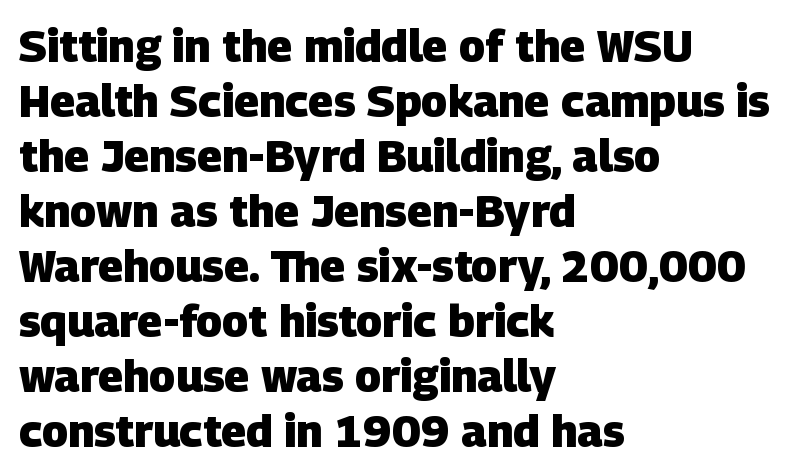
The image shows 44 px heavy sans-serif type; set left-aligned, normal line spacing (1.25x), normal letter spacing, not underlined; low stroke contrast and a large x-height.
